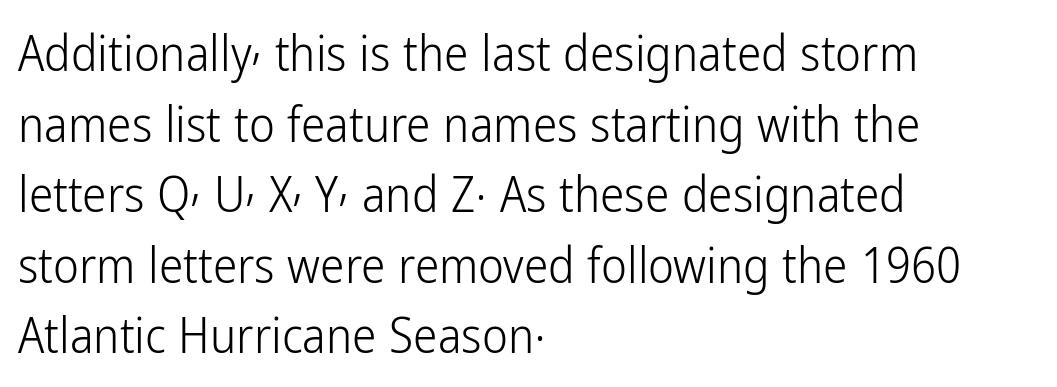
The image shows 49 px light, condensed sans-serif type, upright; set left-aligned, normal line spacing (1.44x), normal letter spacing, not underlined; low stroke contrast and a medium x-height.
